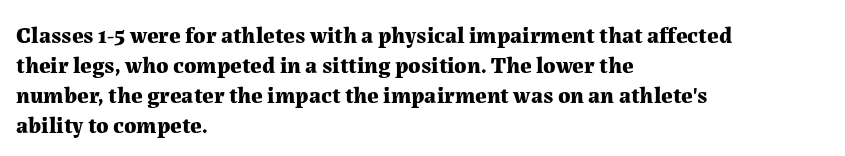
{"italic": "no", "bold": "yes", "underline": "no", "align": "left", "line_spacing": "normal", "line_spacing_ratio": 1.3, "letter_spacing": "normal", "letter_spacing_em": 0.0, "glyph_px": 23}
